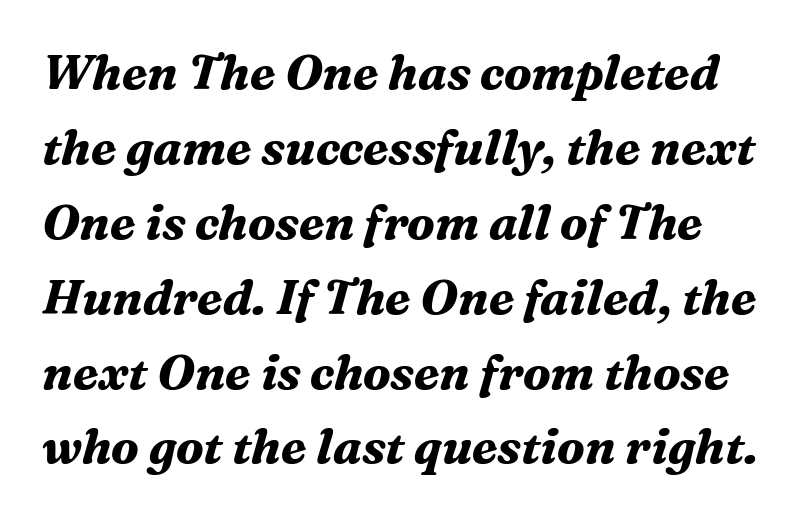
Stroke terminals: seriffed. The characters look thick and weighty, a clear bold. Normally led — the rows are evenly, conventionally spaced. Think of a printed novel: that variable character pitch is what you see here. Look at the tracking — it's just the regular setting, nothing added.
